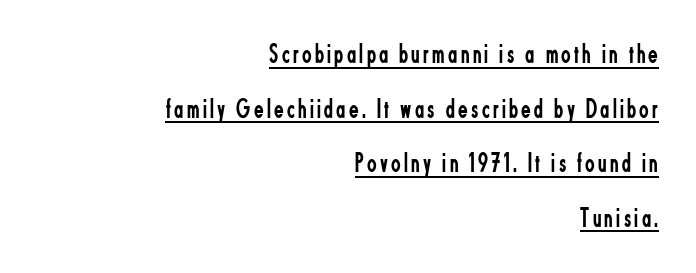
Type style note: lacks serifs. Each letter keeps its own natural width here, so spacing adapts to shape. The block of text is sparse from top to bottom, with ample space between rows. Every stem runs plumb, perpendicular to the baseline. The paragraph shown leans on its right margin.
